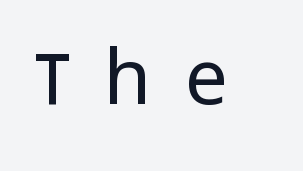
Note the varied advance widths — an 'i' is clearly narrower than an 'm'. Do the letters lean? They stand straight. Tracking here is generous; glyphs stand well apart from one another. Any mark beneath the type? The region is blank. Serifs: no, the terminals of the letterforms are clean. Nothing heavy about these letters — not bold at all.
